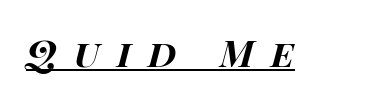
The image shows 37 px bold, wide type, italic (leaning right); set unusually wide letter spacing (+0.46 em), underlined; high stroke contrast and a large x-height.
